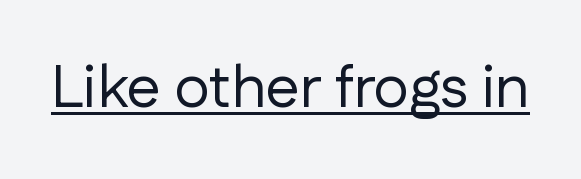
The image shows 61 px regular-weight sans-serif type, upright; set normal letter spacing, underlined; low stroke contrast and a medium x-height.
